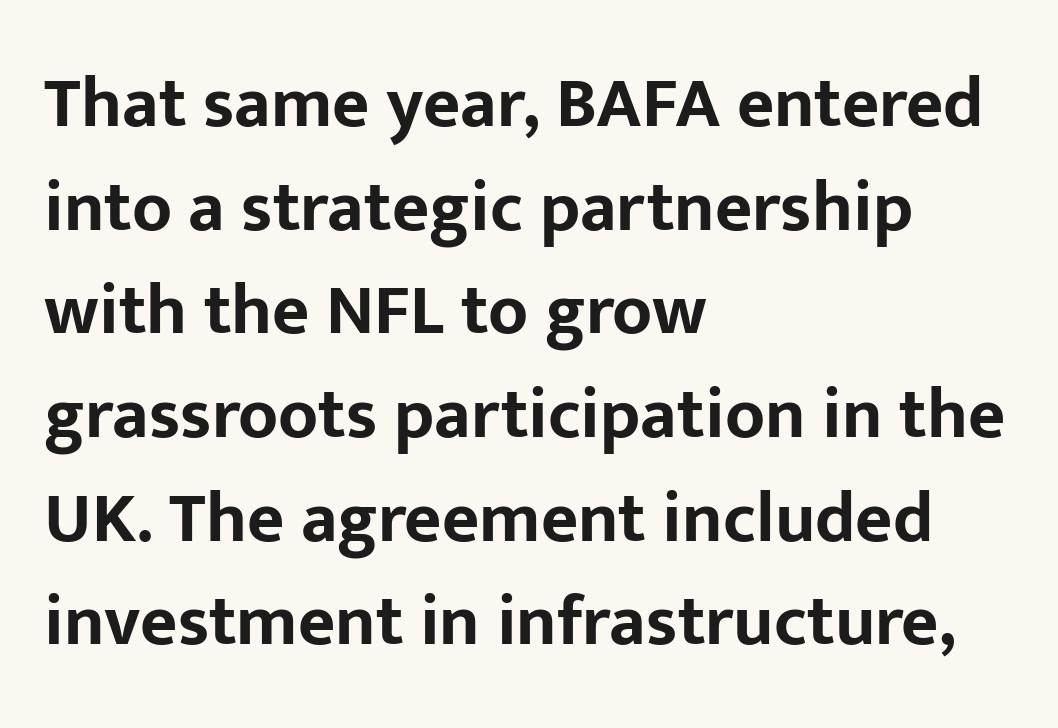
The image shows 72 px bold sans-serif type, upright; set left-aligned, normal line spacing (1.44x), normal letter spacing, not underlined; low stroke contrast and a medium x-height.
